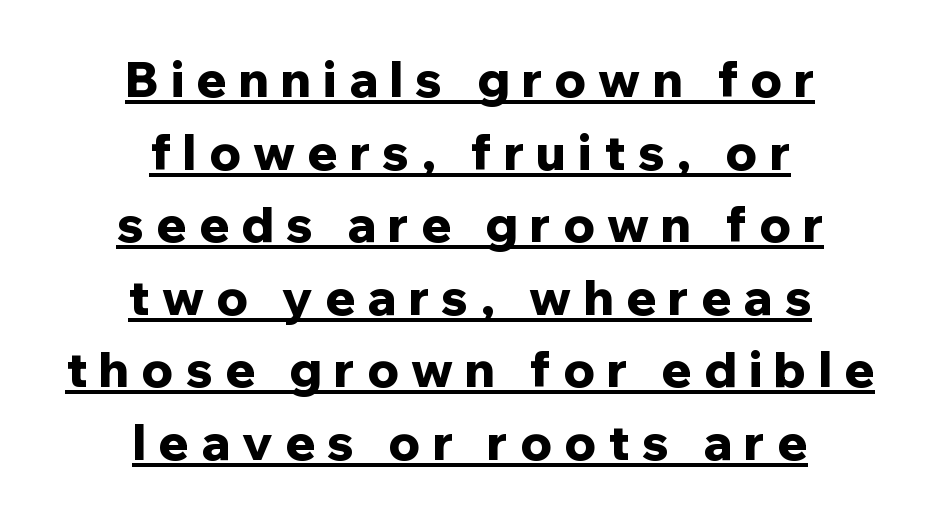
You could not count columns in this text — the font is proportionally spaced. The lines are quadded center. You can tell it's not italic because the verticals are truly vertical. As a designer I'd log this as weight 700, bold.
